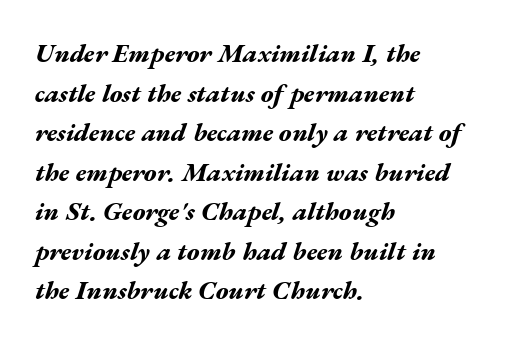
The image shows 26 px bold type, italic (leaning right); set left-aligned, normal line spacing (1.52x), normal letter spacing, not underlined.
